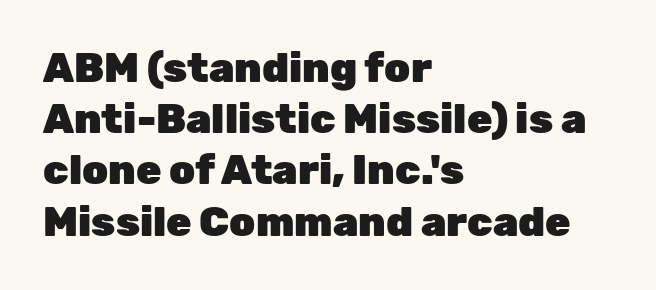
The image shows 41 px heavy sans-serif type, upright; set left-aligned, normal line spacing (1.25x), normal letter spacing, not underlined; low stroke contrast and a medium x-height.
